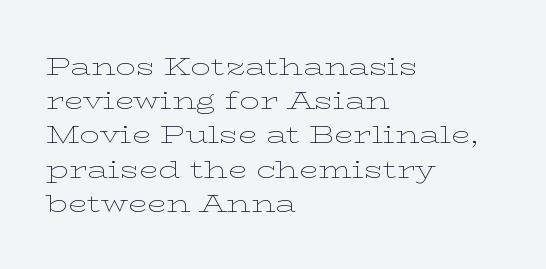
Q: Is the text bold? A: No.
Q: Is the text italic (slanted)? A: No, it is upright.
Q: Is the text underlined? A: No.
Q: How is the paragraph aligned? A: Left-aligned.
Q: Is the spacing between letters normal or unusually wide? A: Normal.
Q: Is the spacing between lines tight, normal or loose? A: Normal.
